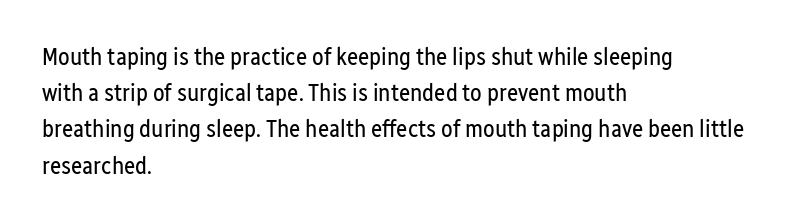
Default kerning and tracking; the words read as compact shapes. Tall strokes in this sample are plumb rather than angled. This rendering uses left alignment, leaving the right contour irregular. Students, observe: this is what conventionally led text looks like. Each stroke keeps to a modest, everyday thickness or less. Honestly, there is no underline to notice here at all.
